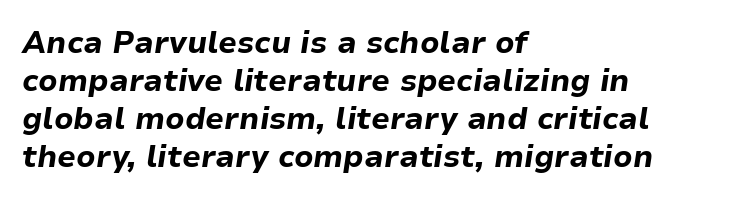
The image shows 30 px bold type, italic (leaning right); set left-aligned, normal line spacing (1.27x), normal letter spacing, not underlined; low stroke contrast and a medium x-height.
